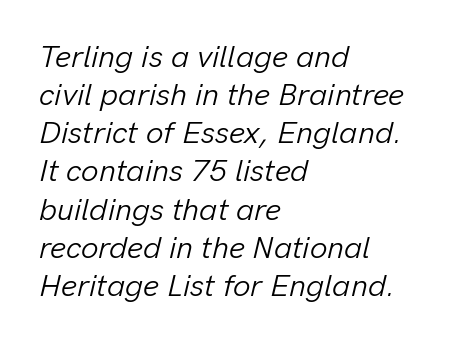
Descender tails drop into unmarked territory. How are the letters spaced? Ordinarily, with no added tracking. All the whitespace from short lines collects on the right. Summary of weight: not heavy and not bold.
